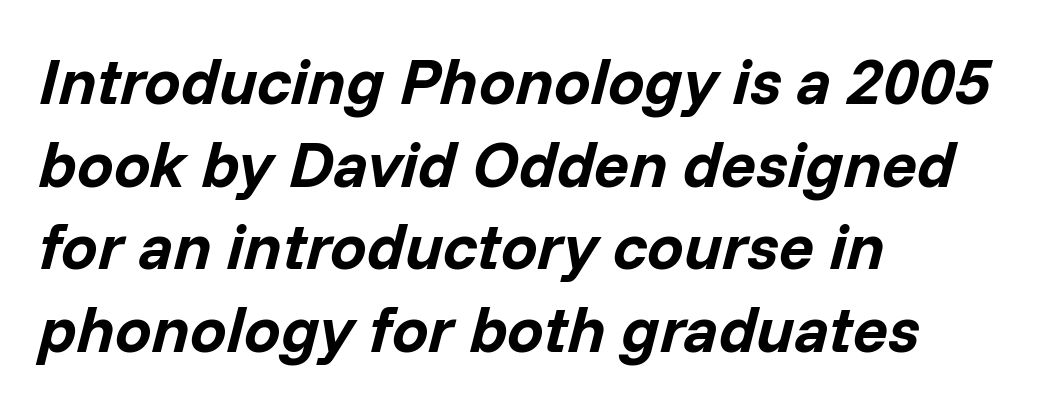
Q: Is the text bold? A: Yes.
Q: Is the text italic (slanted)? A: Yes, it leans right by about 14 degrees.
Q: Is the text underlined? A: No.
Q: How is the paragraph aligned? A: Left-aligned.
Q: Is the spacing between letters normal or unusually wide? A: Normal.
Q: Is the spacing between lines tight, normal or loose? A: Normal.
Q: Width (condensed, normal, or wide)? A: Normal.
Q: Stroke contrast? A: Low.
Q: x-height? A: Medium.
Q: Monospaced? A: No.
